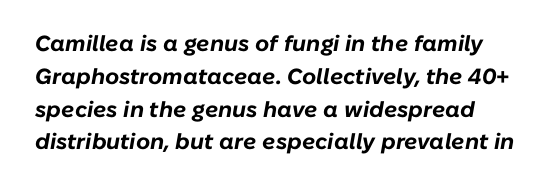
The image shows 22 px bold type, italic (leaning right); set normal line spacing (1.49x), normal letter spacing, not underlined.
